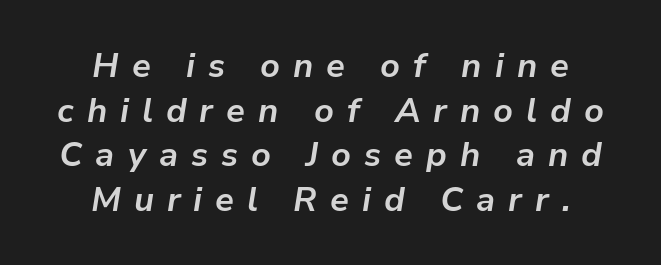
The image shows 34 px bold type, italic (leaning right); set centered, normal line spacing (1.31x), unusually wide letter spacing (+0.38 em), not underlined; low stroke contrast and a medium x-height.
